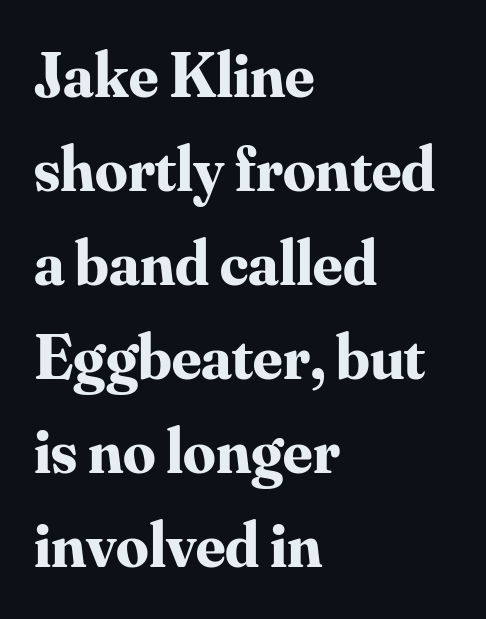
{"serif": "yes", "italic": "no", "bold": "yes", "weight": "bold", "width": "normal", "stroke_contrast": "medium", "x_height": "small", "monospaced": "no", "underline": "no", "align": "left", "line_spacing": "normal", "line_spacing_ratio": 1.47, "letter_spacing": "normal", "letter_spacing_em": 0.0, "glyph_px": 64}
